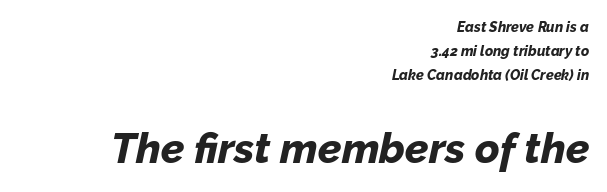
Q: Is the text bold? A: Yes.
Q: Is the text italic (slanted)? A: Yes, it leans right by about 12 degrees.
Q: Is the text underlined? A: No.
Q: How is the paragraph aligned? A: Right-aligned.
Q: Is the spacing between letters normal or unusually wide? A: Normal.
Q: Which block of text is set in a larger size, the first (top) or the second (bottom)? A: The second (bottom) one.
Q: Width (condensed, normal, or wide)? A: Normal.
Q: Stroke contrast? A: Low.
Q: x-height? A: Medium.
Q: Monospaced? A: No.
